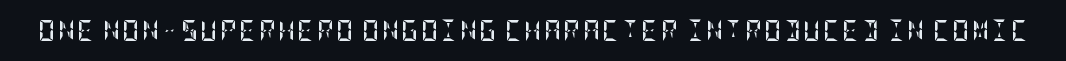
The image shows 21 px bold type, upright; set not underlined.
